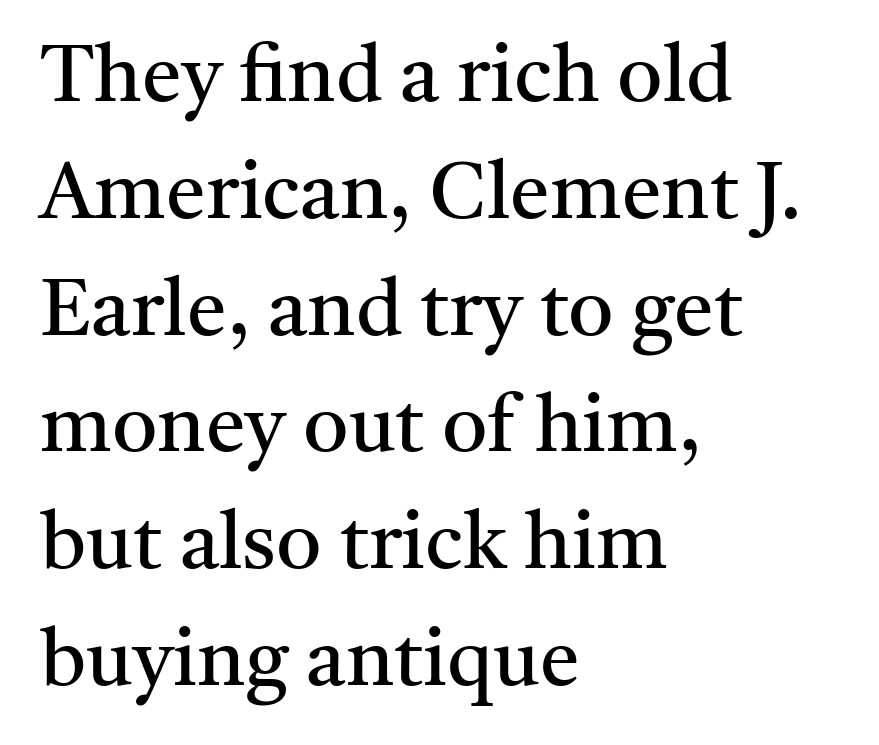
The line texture is even and compact thanks to regular tracking. Quick note: not italic, upright. Line beginnings align vertically; line endings do not. Think standard paragraph weight, or any step lighter than that. Descenders are the only things crossing below the line. Compared with typical paragraphs, the rows here are spaced about the same.
